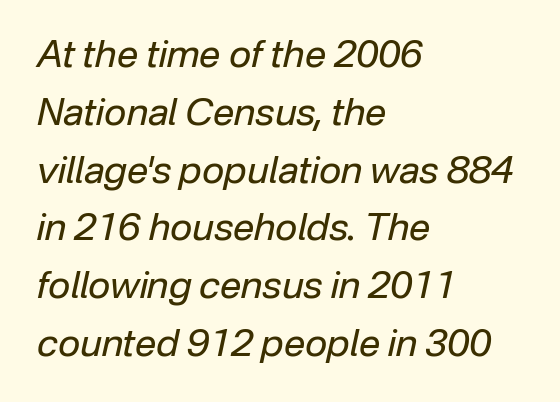
{"italic": "yes", "lean": "right", "slant_degrees": 12, "bold": "no", "weight": "regular", "width": "normal", "stroke_contrast": "low", "x_height": "medium", "monospaced": "no", "underline": "no", "align": "left", "line_spacing": "normal", "line_spacing_ratio": 1.52, "letter_spacing": "normal", "letter_spacing_em": 0.0, "glyph_px": 38}
